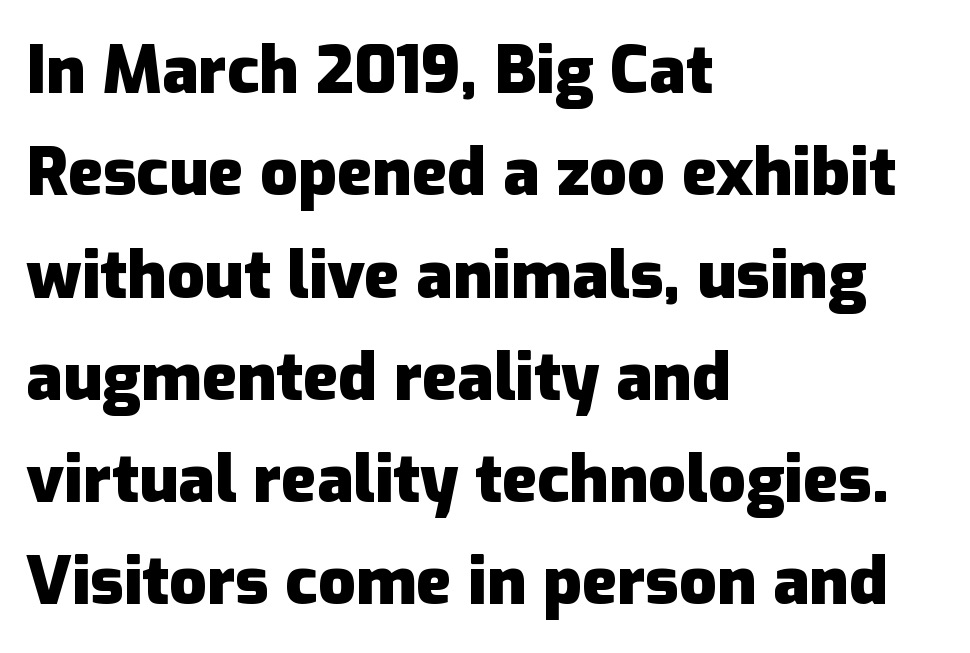
Q: Is the text bold? A: Yes.
Q: Is the text italic (slanted)? A: No, it is upright.
Q: Is the typeface a serif or a sans-serif typeface? A: Sans-serif.
Q: Is the text underlined? A: No.
Q: How is the paragraph aligned? A: Left-aligned.
Q: Is the spacing between letters normal or unusually wide? A: Normal.
Q: Is the spacing between lines tight, normal or loose? A: Normal.
Q: Width (condensed, normal, or wide)? A: Normal.
Q: Stroke contrast? A: Low.
Q: x-height? A: Medium.
Q: Monospaced? A: No.
